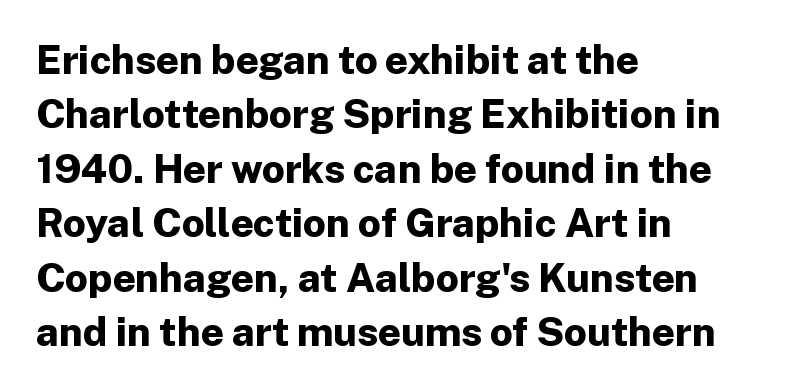
The image shows 40 px bold sans-serif type, upright; set left-aligned, normal line spacing (1.36x), normal letter spacing, not underlined; low stroke contrast and a medium x-height.
